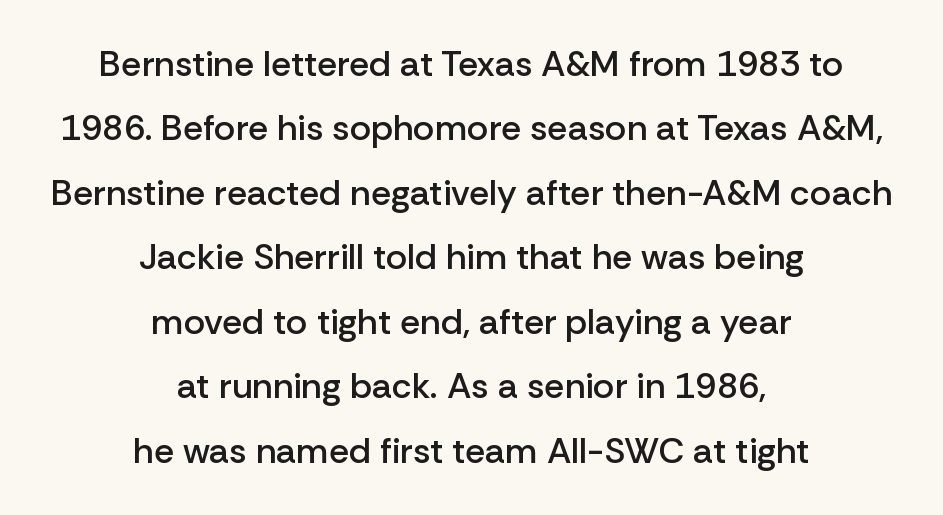
The image shows 36 px semibold sans-serif type, upright; set centered, line spacing 1.79x, normal letter spacing, not underlined; low stroke contrast and a medium x-height.
